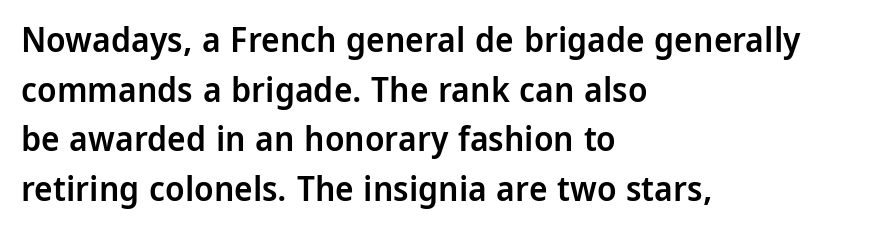
{"serif": "no", "italic": "no", "bold": "semi", "weight": "semibold", "width": "normal", "stroke_contrast": "low", "x_height": "medium", "monospaced": "no", "underline": "no", "align": "left", "line_spacing": "normal", "line_spacing_ratio": 1.42, "letter_spacing": "normal", "letter_spacing_em": 0.0, "glyph_px": 35}
